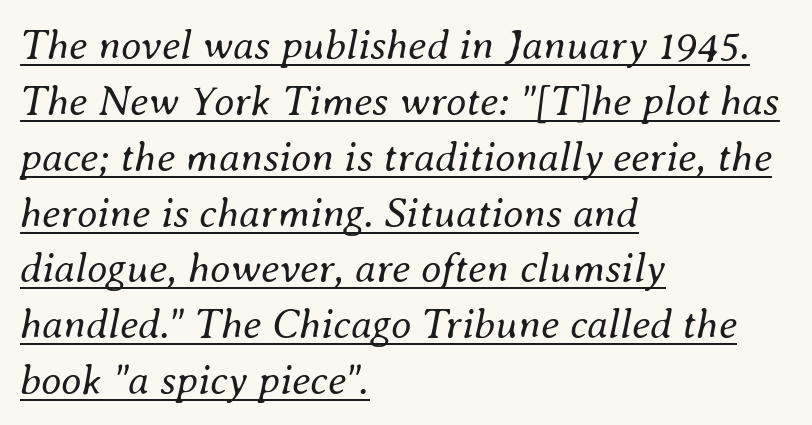
{"italic": "yes", "lean": "right", "slant_degrees": 8, "bold": "no", "weight": "regular", "width": "normal", "stroke_contrast": "medium", "x_height": "small", "monospaced": "no", "underline": "yes", "align": "left", "line_spacing": "normal", "line_spacing_ratio": 1.33, "letter_spacing": "normal", "letter_spacing_em": 0.0, "glyph_px": 42}
